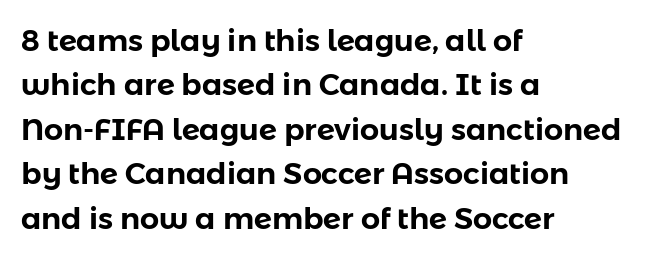
The image shows 30 px sans-serif type, upright; set left-aligned, normal line spacing (1.48x), normal letter spacing, not underlined; low stroke contrast and a medium x-height.
